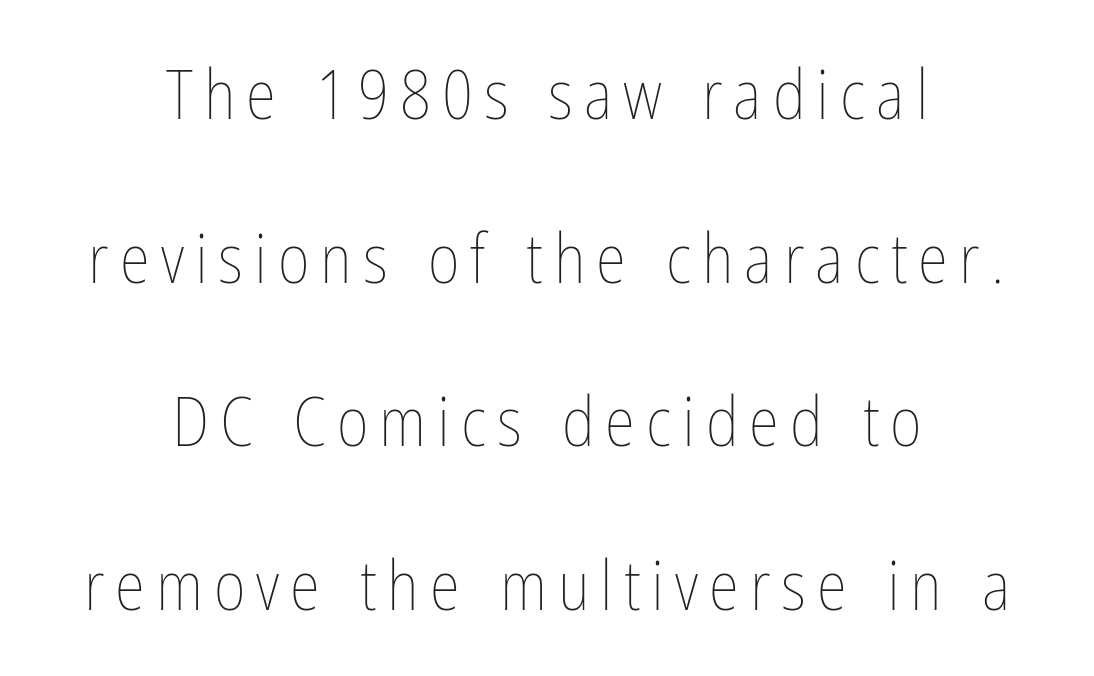
Horizontal alignment here is central, giving a formal, balanced look. The letters look calm and open, with moderate or lighter stems. Descenders hang freely into open space. In terms of leading, this rendering errs on the spacious side.
